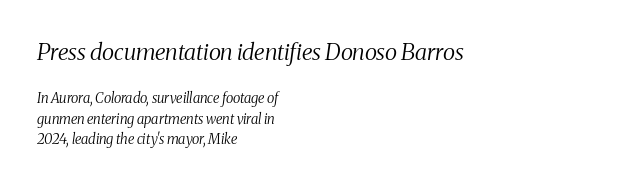
Q: Is the text bold? A: No.
Q: Is the text italic (slanted)? A: Yes, it leans right by about 8 degrees.
Q: Is the text underlined? A: No.
Q: How is the paragraph aligned? A: Left-aligned.
Q: Is the spacing between letters normal or unusually wide? A: Normal.
Q: Is the spacing between lines tight, normal or loose? A: Normal.
Q: Which block of text is set in a larger size, the first (top) or the second (bottom)? A: The first (top) one.
